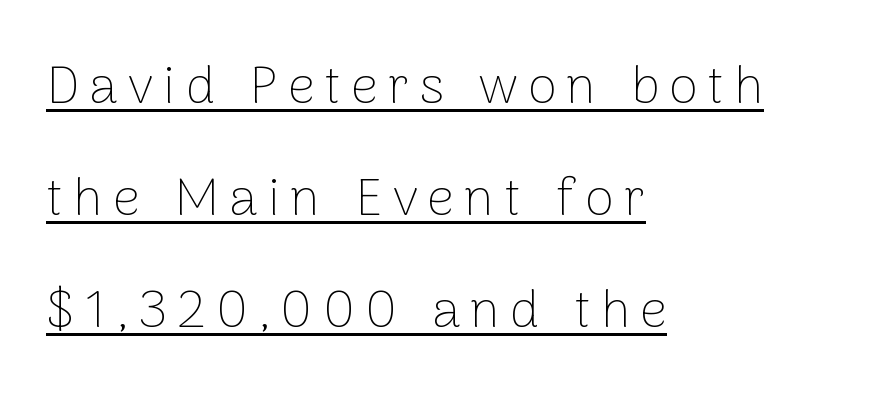
The image shows 53 px thin sans-serif type, upright; set left-aligned, loose line spacing (2.11x), underlined; low stroke contrast and a medium x-height.
